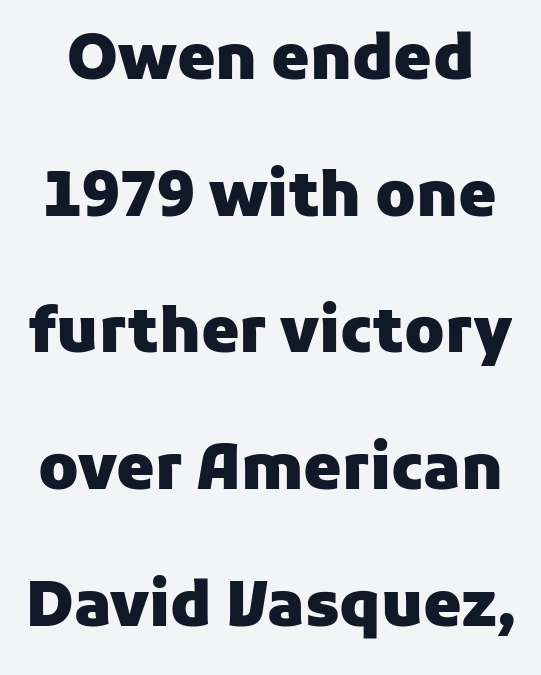
Q: Is the text bold? A: Yes.
Q: Is the text italic (slanted)? A: No, it is upright.
Q: Is the typeface a serif or a sans-serif typeface? A: Sans-serif.
Q: Is the text underlined? A: No.
Q: Is the spacing between letters normal or unusually wide? A: Normal.
Q: Is the spacing between lines tight, normal or loose? A: Loose.
Q: Width (condensed, normal, or wide)? A: Normal.
Q: Stroke contrast? A: Low.
Q: x-height? A: Medium.
Q: Monospaced? A: No.
